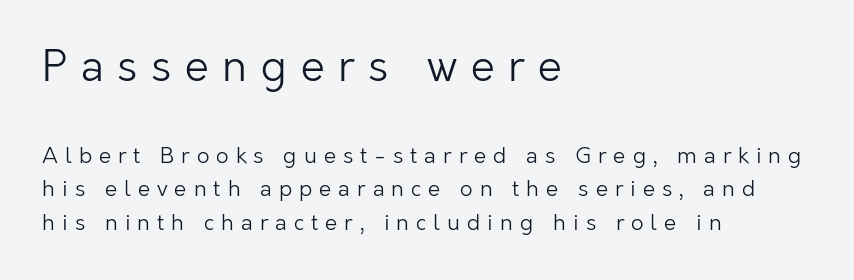
Q: Is the text bold? A: No.
Q: Is the text italic (slanted)? A: No, it is upright.
Q: Is the typeface a serif or a sans-serif typeface? A: Sans-serif.
Q: Is the text underlined? A: No.
Q: How is the paragraph aligned? A: Left-aligned.
Q: Is the spacing between letters normal or unusually wide? A: Unusually wide.
Q: Is the spacing between lines tight, normal or loose? A: Normal.
Q: Which block of text is set in a larger size, the first (top) or the second (bottom)? A: The first (top) one.
Q: Width (condensed, normal, or wide)? A: Normal.
Q: Stroke contrast? A: Low.
Q: x-height? A: Medium.
Q: Monospaced? A: No.
